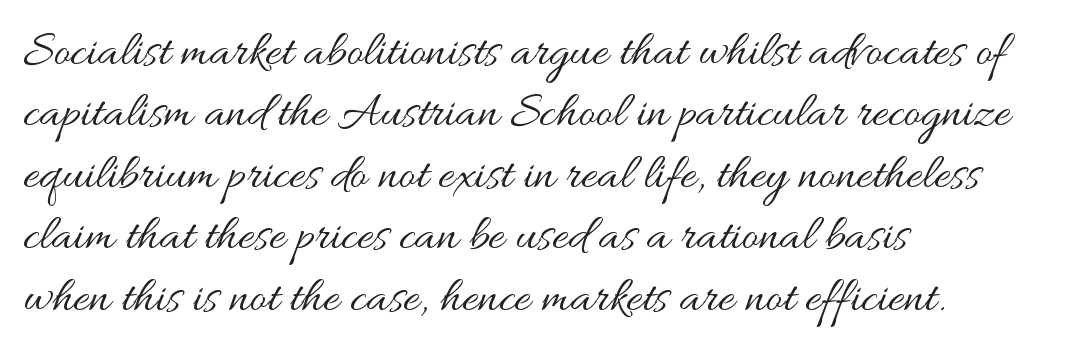
Q: Is the text bold? A: No.
Q: Is the text italic (slanted)? A: Yes.
Q: Is the text underlined? A: No.
Q: How is the paragraph aligned? A: Left-aligned.
Q: Is the spacing between letters normal or unusually wide? A: Normal.
Q: Width (condensed, normal, or wide)? A: Wide.
Q: Stroke contrast? A: Medium.
Q: x-height? A: Small.
Q: Monospaced? A: No.
